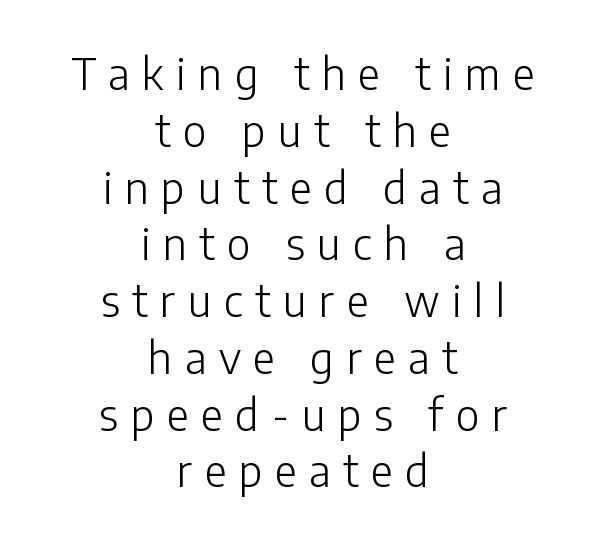
The image shows 43 px light sans-serif type, upright; set centered, normal line spacing (1.32x), unusually wide letter spacing (+0.29 em), not underlined; low stroke contrast and a medium x-height.
